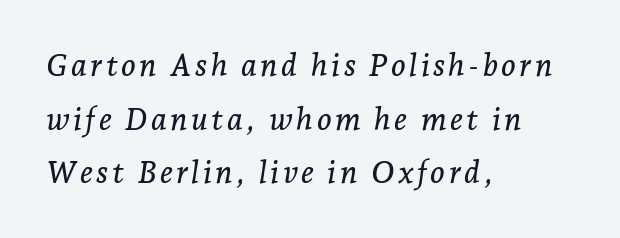
Slant detected: the letters are inclined. Where is the straight margin? On the left. A bare baseline throughout the passage. Do the characters align in a grid? No, the font is proportional.
